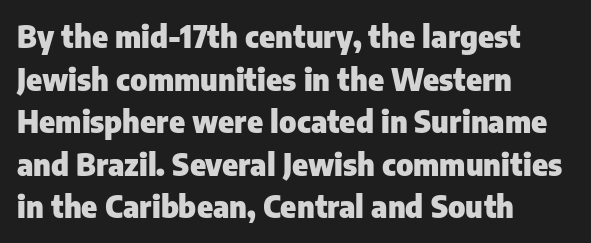
{"serif": "no", "italic": "no", "bold": "yes", "weight": "heavy", "width": "normal", "stroke_contrast": "low", "x_height": "medium", "monospaced": "no", "underline": "no", "align": "left", "line_spacing": "normal", "line_spacing_ratio": 1.42, "letter_spacing": "normal", "letter_spacing_em": 0.0, "glyph_px": 30}
